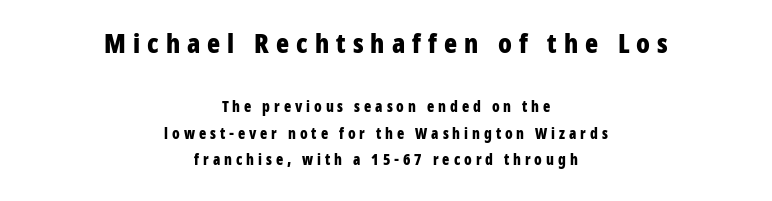
{"italic": "no", "bold": "yes", "underline": "no", "align": "center", "line_spacing_ratio": 1.77, "letter_spacing": "wide", "letter_spacing_em": 0.26, "larger_block": "first", "size_ratio": 1.8, "glyph_px": 27}
